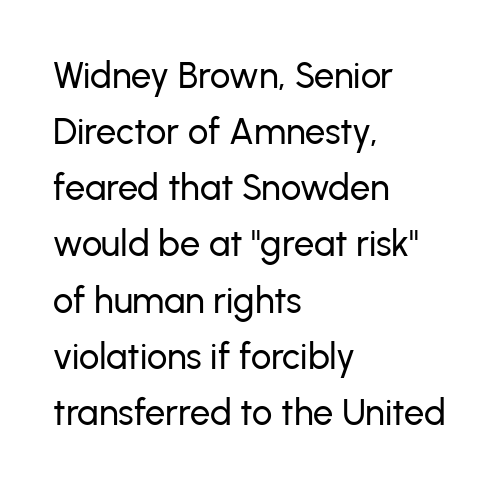
{"serif": "no", "italic": "no", "width": "normal", "stroke_contrast": "low", "x_height": "medium", "monospaced": "no", "underline": "no", "align": "left", "line_spacing": "normal", "line_spacing_ratio": 1.56, "letter_spacing": "normal", "letter_spacing_em": 0.0, "glyph_px": 36}
